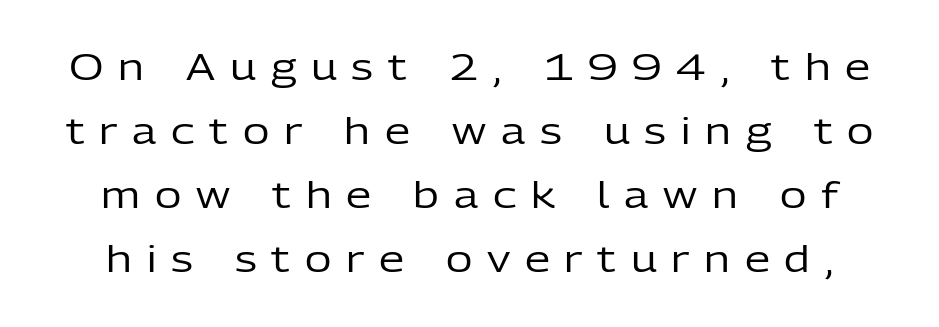
The image shows 36 px regular-weight sans-serif type, upright; set line spacing 1.78x, unusually wide letter spacing (+0.41 em), not underlined; low stroke contrast and a medium x-height.
